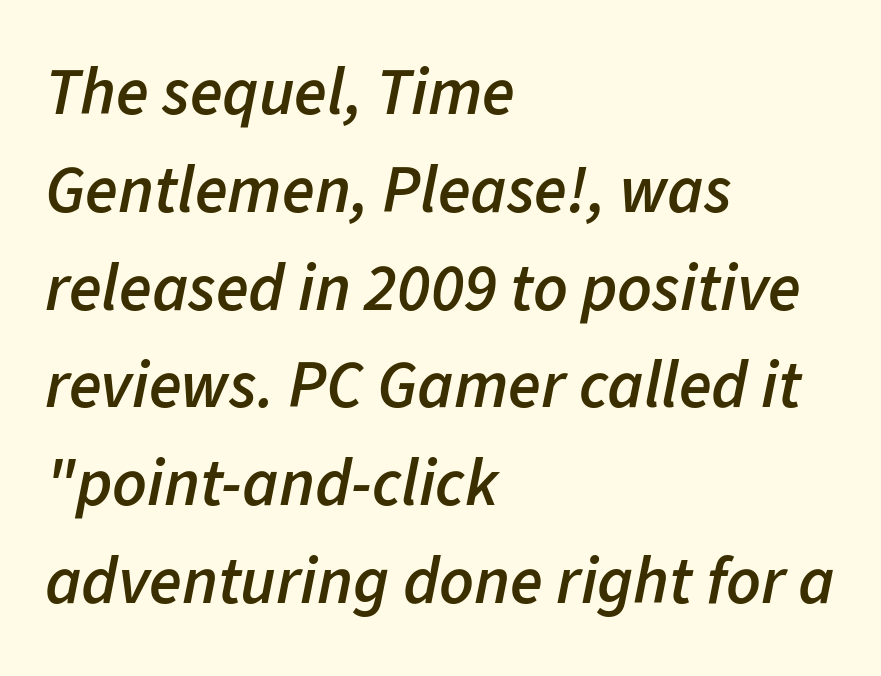
Q: Is the text bold? A: Semi-bold.
Q: Is the text italic (slanted)? A: Yes, it leans right by about 11 degrees.
Q: Is the text underlined? A: No.
Q: How is the paragraph aligned? A: Left-aligned.
Q: Is the spacing between letters normal or unusually wide? A: Normal.
Q: Is the spacing between lines tight, normal or loose? A: Normal.
Q: Width (condensed, normal, or wide)? A: Normal.
Q: Stroke contrast? A: Low.
Q: x-height? A: Medium.
Q: Monospaced? A: No.
